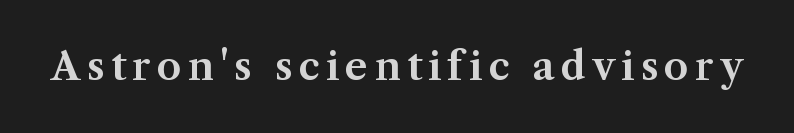
Here the designer chose a conventional face with non-uniform glyph widths. The space directly below the letters is spotless. Ascenders rise straight up at ninety degrees. Unlike a clean sans, this face finishes its strokes with serifs.
